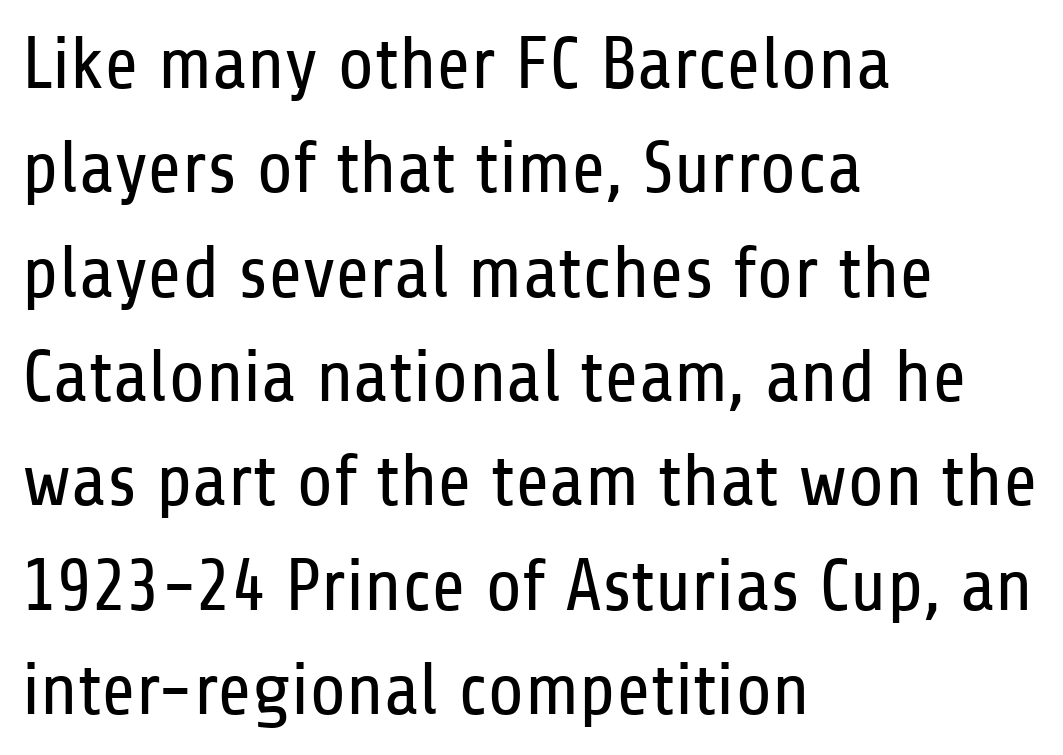
Q: Is the text bold? A: No.
Q: Is the text italic (slanted)? A: No, it is upright.
Q: Is the typeface a serif or a sans-serif typeface? A: Sans-serif.
Q: Is the text underlined? A: No.
Q: How is the paragraph aligned? A: Left-aligned.
Q: Is the spacing between letters normal or unusually wide? A: Normal.
Q: Is the spacing between lines tight, normal or loose? A: Normal.
Q: Width (condensed, normal, or wide)? A: Condensed.
Q: Stroke contrast? A: Low.
Q: x-height? A: Medium.
Q: Monospaced? A: No.
